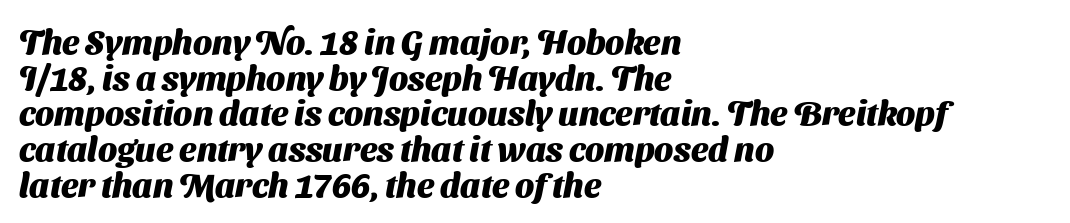
The image shows 34 px heavy sans-serif type; set left-aligned, tight line spacing (1.05x), normal letter spacing, not underlined; medium stroke contrast and a medium x-height.
